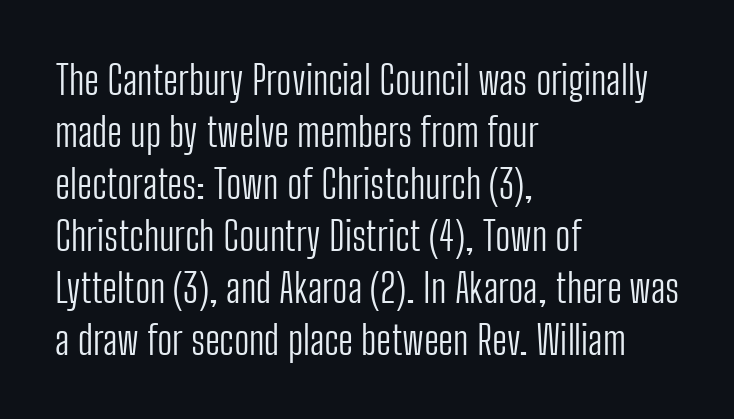
Q: Is the text bold? A: No.
Q: Is the text italic (slanted)? A: No, it is upright.
Q: Is the typeface a serif or a sans-serif typeface? A: Sans-serif.
Q: Is the text underlined? A: No.
Q: How is the paragraph aligned? A: Left-aligned.
Q: Is the spacing between letters normal or unusually wide? A: Normal.
Q: Is the spacing between lines tight, normal or loose? A: Normal.
Q: Width (condensed, normal, or wide)? A: Condensed.
Q: Stroke contrast? A: Low.
Q: x-height? A: Medium.
Q: Monospaced? A: No.
